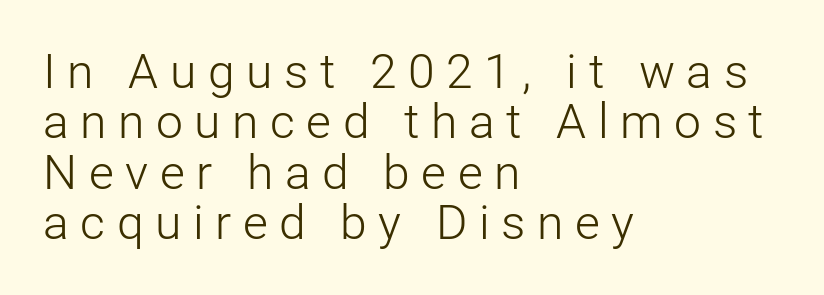
The image shows 48 px light sans-serif type, upright; set left-aligned, tight line spacing (1.05x), unusually wide letter spacing (+0.24 em), not underlined; low stroke contrast and a medium x-height.
